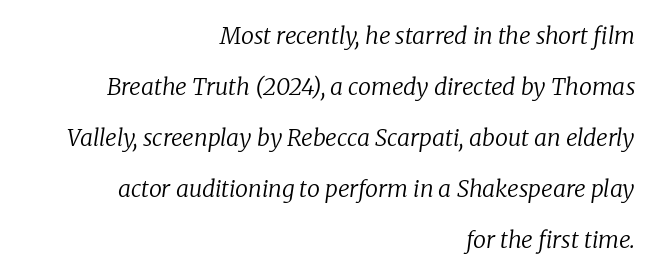
Q: Is the text bold? A: No.
Q: Is the text italic (slanted)? A: Yes, it leans right by about 8 degrees.
Q: Is the text underlined? A: No.
Q: How is the paragraph aligned? A: Right-aligned.
Q: Is the spacing between letters normal or unusually wide? A: Normal.
Q: Is the spacing between lines tight, normal or loose? A: Loose.
